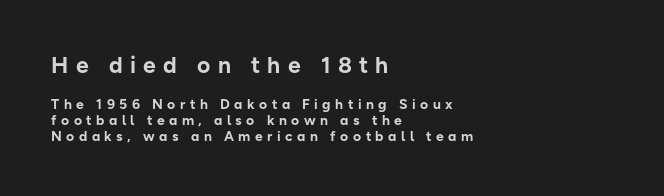
{"italic": "no", "bold": "yes", "underline": "no", "align": "left", "line_spacing": "tight", "line_spacing_ratio": 1.12, "letter_spacing": "wide", "letter_spacing_em": 0.32, "larger_block": "first", "size_ratio": 1.64, "glyph_px": 23}
